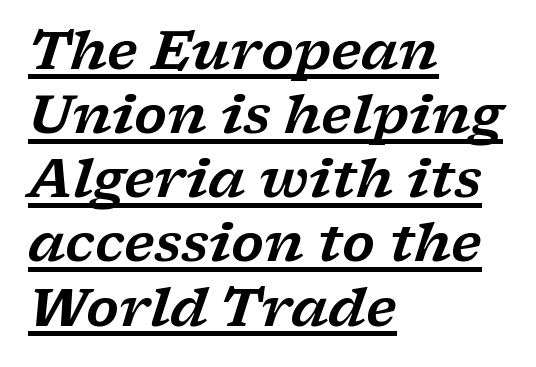
{"serif": "yes", "italic": "yes", "lean": "right", "slant_degrees": 17, "width": "wide", "stroke_contrast": "low", "x_height": "medium", "monospaced": "no", "underline": "yes", "align": "left", "line_spacing_ratio": 1.21, "letter_spacing": "normal", "letter_spacing_em": 0.0, "glyph_px": 53}
